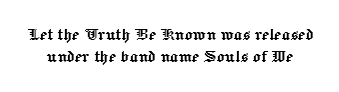
Q: Is the text italic (slanted)? A: No, it is upright.
Q: Is the text underlined? A: No.
Q: Is the spacing between letters normal or unusually wide? A: Normal.
Q: Is the spacing between lines tight, normal or loose? A: Tight.
